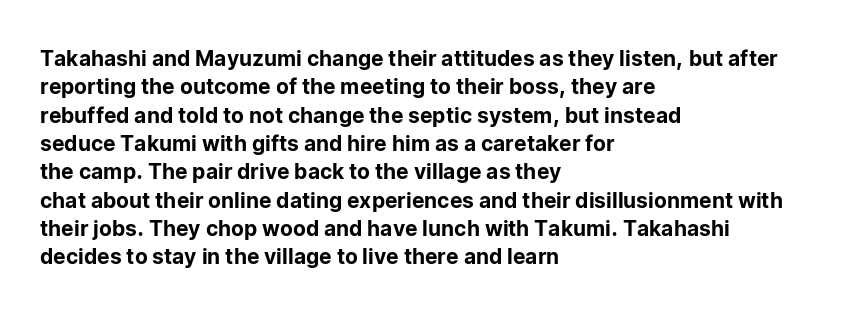
Q: Is the text italic (slanted)? A: No, it is upright.
Q: Is the text underlined? A: No.
Q: How is the paragraph aligned? A: Left-aligned.
Q: Is the spacing between letters normal or unusually wide? A: Normal.
Q: Is the spacing between lines tight, normal or loose? A: Normal.
